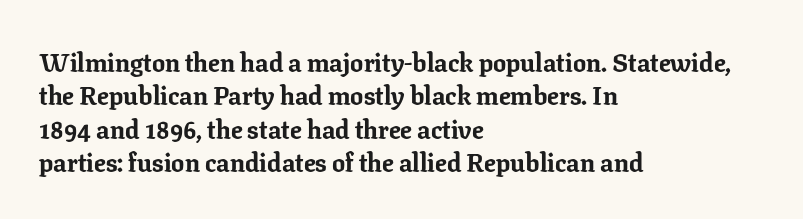
The image shows 26 px bold type, upright; set left-aligned, normal line spacing (1.28x), normal letter spacing, not underlined.
